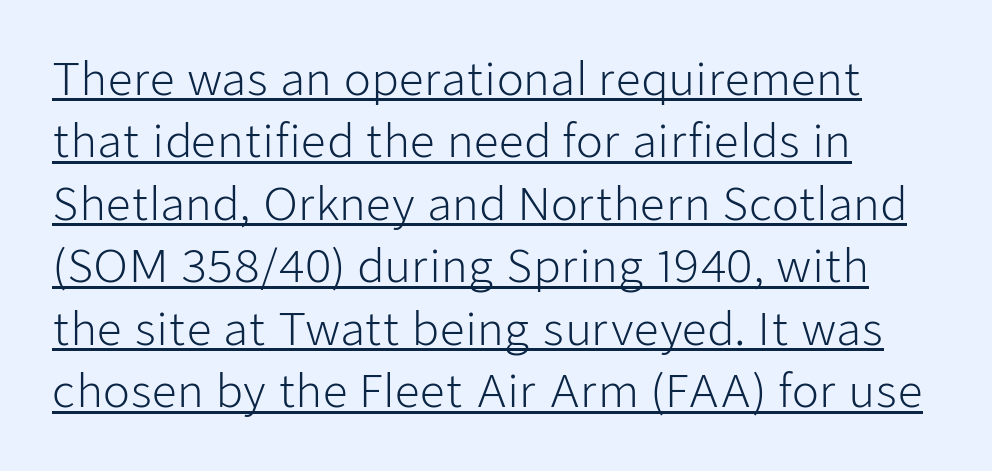
The image shows 44 px light sans-serif type, upright; set left-aligned, normal line spacing (1.42x), normal letter spacing, underlined; low stroke contrast and a medium x-height.
